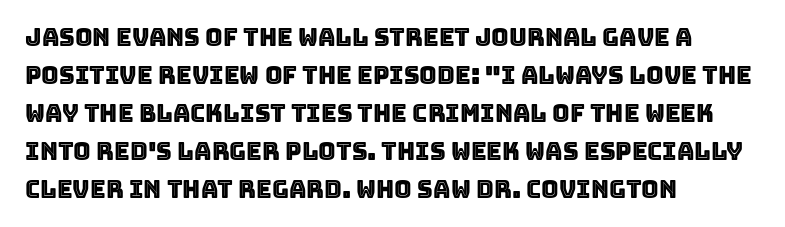
The specimen omits any rule beneath the text block's lines. Alignment: flush left. Italic? Not at all — the glyphs are vertical. The lines sit at an ordinary, default distance from one another. You could call the tracking neutral — neither tight nor loose.
